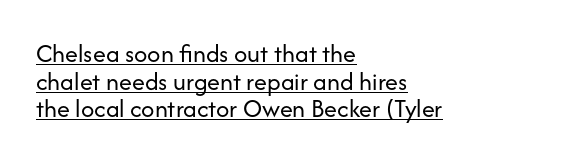
The font is comparable to plain body text, perhaps lighter. A typographer would call this underscored text. Inter-character spacing is left at the font's built-in metrics. Line beginnings align vertically; line endings do not. The vertical gap from one line to the next is small.
